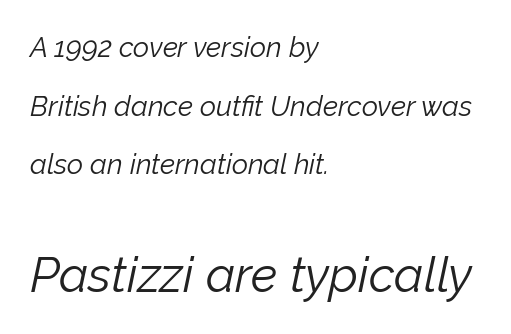
{"italic": "yes", "lean": "right", "slant_degrees": 12, "bold": "no", "weight": "light", "width": "normal", "stroke_contrast": "low", "x_height": "medium", "monospaced": "no", "underline": "no", "align": "left", "line_spacing": "loose", "line_spacing_ratio": 2.09, "letter_spacing": "normal", "letter_spacing_em": 0.0, "larger_block": "second", "size_ratio": 1.75, "glyph_px": 49}
